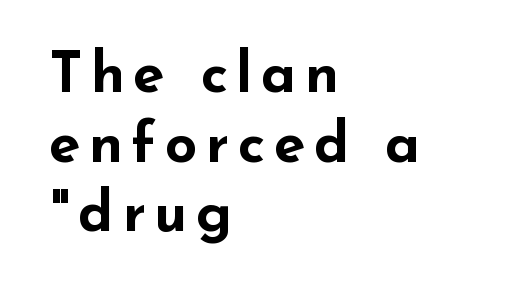
{"serif": "no", "italic": "no", "bold": "yes", "weight": "bold", "width": "wide", "stroke_contrast": "low", "x_height": "small", "monospaced": "no", "underline": "no", "align": "left", "line_spacing_ratio": 1.22, "glyph_px": 57}
